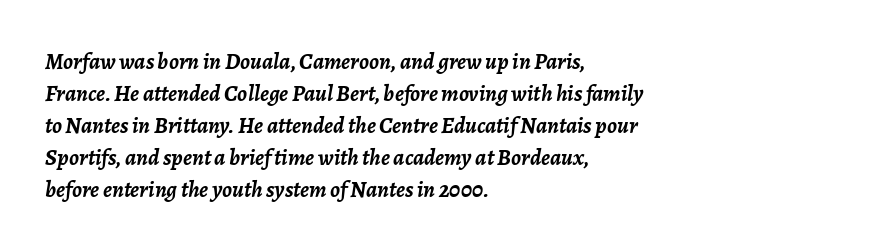
Q: Is the text bold? A: Yes.
Q: Is the text italic (slanted)? A: Yes, it leans right by about 7 degrees.
Q: Is the text underlined? A: No.
Q: How is the paragraph aligned? A: Left-aligned.
Q: Is the spacing between letters normal or unusually wide? A: Normal.
Q: Is the spacing between lines tight, normal or loose? A: Normal.
